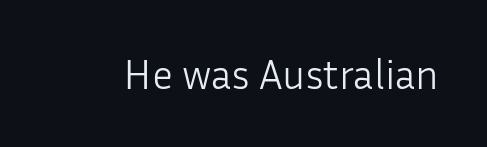
Descender tails drop into unmarked territory. The typeface chosen for these lines omits serifs. This is not heavy type; no bold has been used. Observe the ordinary spacing: letters are neighbours, not strangers. Tall strokes in this sample are plumb rather than angled.
